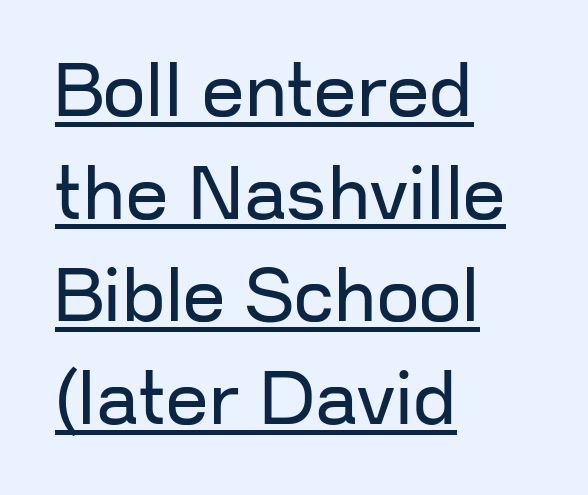
Q: Is the text bold? A: No.
Q: Is the text italic (slanted)? A: No, it is upright.
Q: Is the typeface a serif or a sans-serif typeface? A: Sans-serif.
Q: Is the text underlined? A: Yes.
Q: How is the paragraph aligned? A: Left-aligned.
Q: Is the spacing between letters normal or unusually wide? A: Normal.
Q: Is the spacing between lines tight, normal or loose? A: Normal.
Q: Width (condensed, normal, or wide)? A: Normal.
Q: Stroke contrast? A: Low.
Q: x-height? A: Medium.
Q: Monospaced? A: No.
